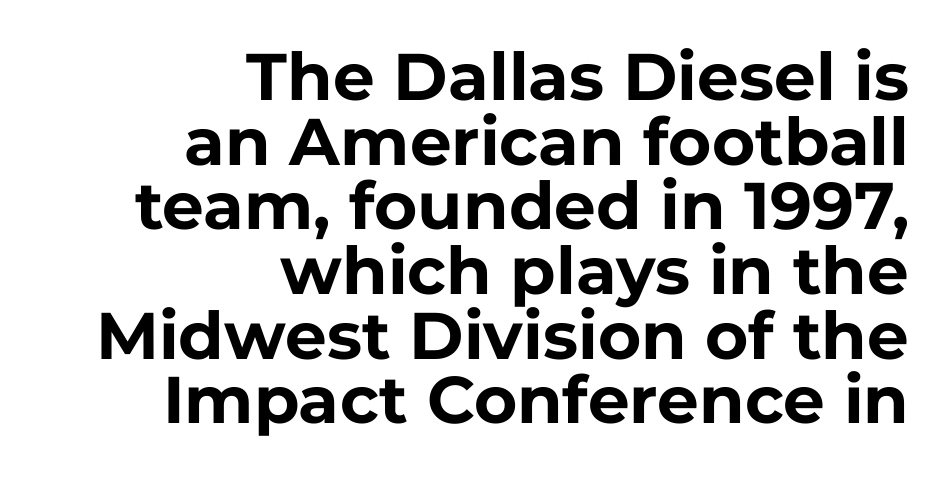
In CSS terms this would be text-align: right. The font is running at its bold setting. The passage shown is typed in a proportional face where columns would drift. When letters stand straight like this, we call the style roman or upright. The line-height multiplier appears low, near solid setting.
